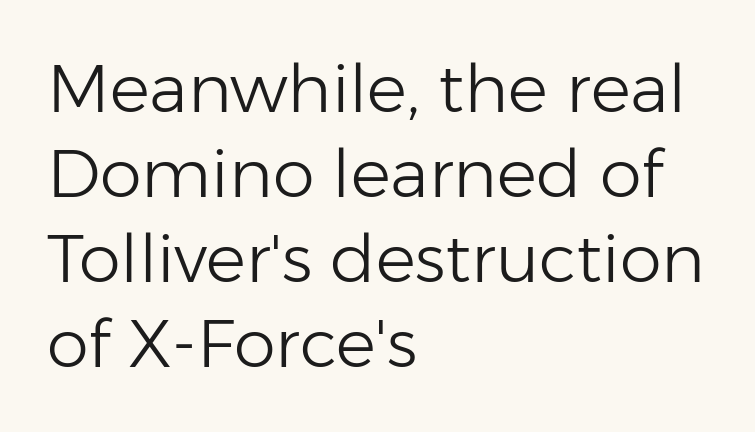
Q: Is the text bold? A: No.
Q: Is the text italic (slanted)? A: No, it is upright.
Q: Is the typeface a serif or a sans-serif typeface? A: Sans-serif.
Q: Is the text underlined? A: No.
Q: How is the paragraph aligned? A: Left-aligned.
Q: Is the spacing between letters normal or unusually wide? A: Normal.
Q: Is the spacing between lines tight, normal or loose? A: Normal.
Q: Width (condensed, normal, or wide)? A: Normal.
Q: Stroke contrast? A: Low.
Q: x-height? A: Medium.
Q: Monospaced? A: No.
